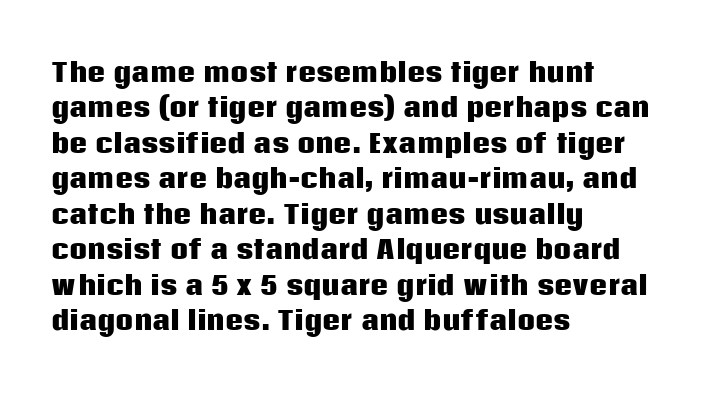
{"italic": "no", "bold": "yes", "underline": "no", "align": "left", "line_spacing": "normal", "line_spacing_ratio": 1.42, "letter_spacing": "normal", "letter_spacing_em": 0.0, "glyph_px": 25}
